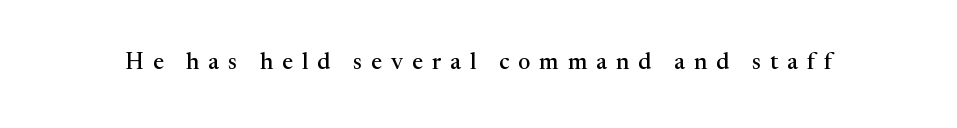
The foot of each line stays bare and open. The tracking jumps out immediately: characters are airy and widely separated. These lines were composed using upright roman letters.
